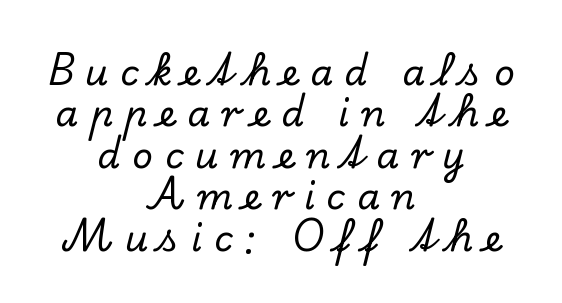
{"serif": "yes", "width": "normal", "stroke_contrast": "low", "x_height": "small", "monospaced": "no", "underline": "no", "align": "center", "line_spacing": "tight", "line_spacing_ratio": 1.15, "letter_spacing": "wide", "letter_spacing_em": 0.33, "glyph_px": 36}
